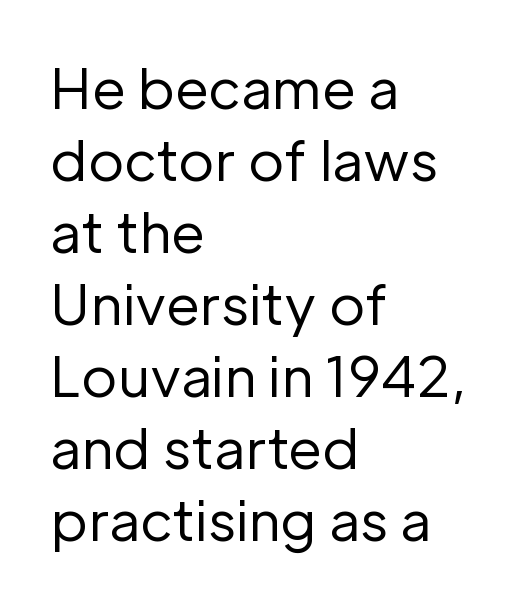
Stroke terminals: plain, sans-serif. These lines keep a tight, regular rhythm from letter to letter. The words here are not underlined. Stems here are at most as thick as an everyday book face. Students, observe: this is what conventionally led text looks like. The specimen reads as upright at a glance.
